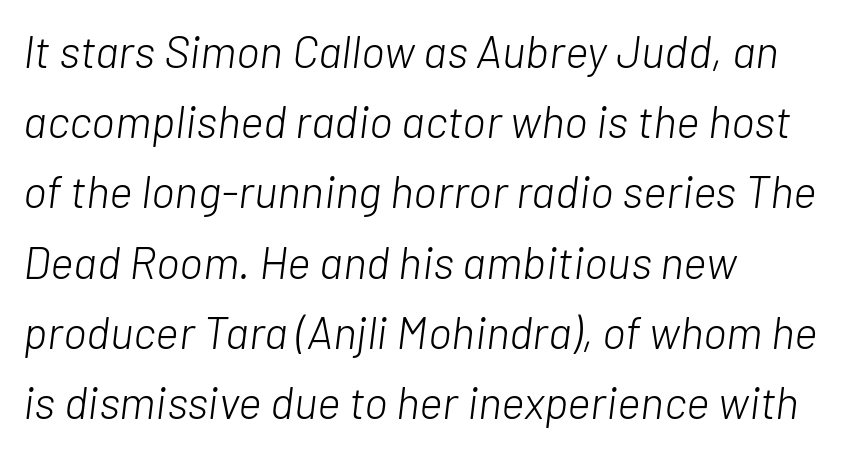
The image shows 45 px light type, italic (leaning right); set left-aligned, normal line spacing (1.56x), normal letter spacing, not underlined; low stroke contrast and a medium x-height.
